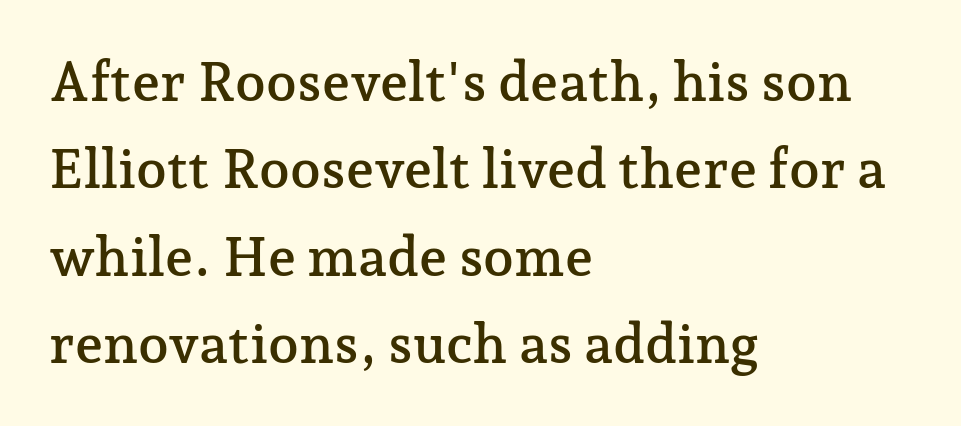
{"serif": "yes", "italic": "no", "width": "normal", "stroke_contrast": "low", "x_height": "medium", "monospaced": "no", "underline": "no", "align": "left", "line_spacing": "normal", "line_spacing_ratio": 1.59, "letter_spacing": "normal", "letter_spacing_em": 0.0, "glyph_px": 55}
